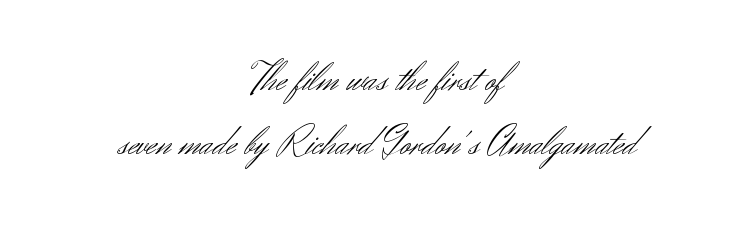
Underline: absent. The whitespace from short lines is split evenly between both sides. The rows are spaced the way most documents space them. Typographically, this falls in the sans-serif category.
